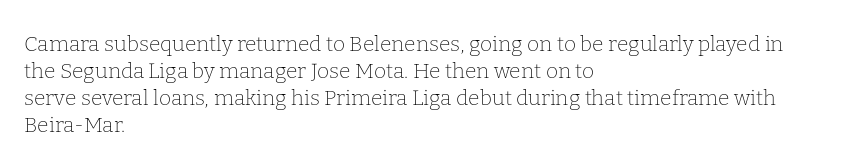
The image shows 21 px text type, upright; set left-aligned, normal line spacing (1.28x), normal letter spacing, not underlined.
